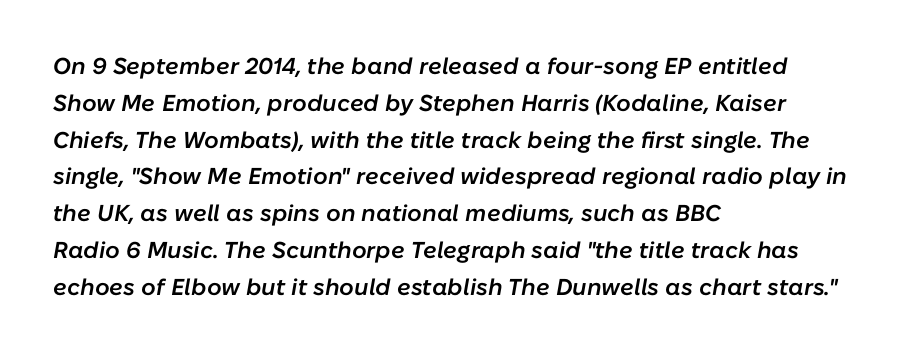
{"italic": "yes", "lean": "right", "slant_degrees": 10, "bold": "semi", "underline": "no", "align": "left", "line_spacing": "normal", "line_spacing_ratio": 1.6, "letter_spacing": "normal", "letter_spacing_em": 0.0, "glyph_px": 23}
